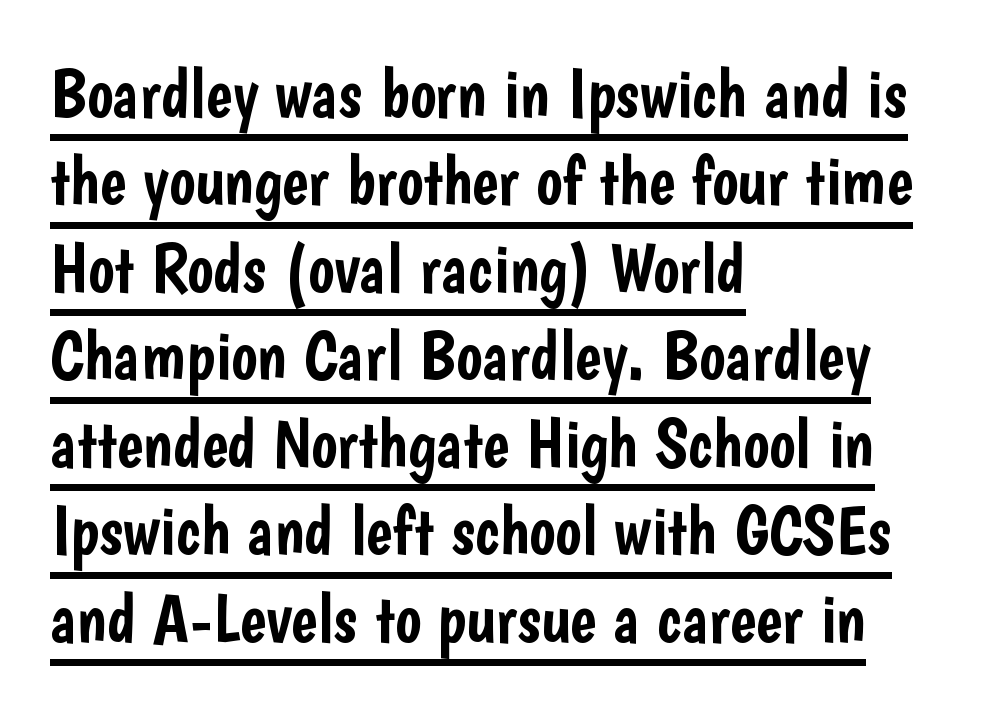
The characters display no serif detailing; their extremities are plain. The rendered words wear a rule along their underside. Is there much room between lines? A standard amount, neither cramped nor airy. Is the block centered? No — it sits flush against the left margin. A typesetter would mark this as roman, not italic.
